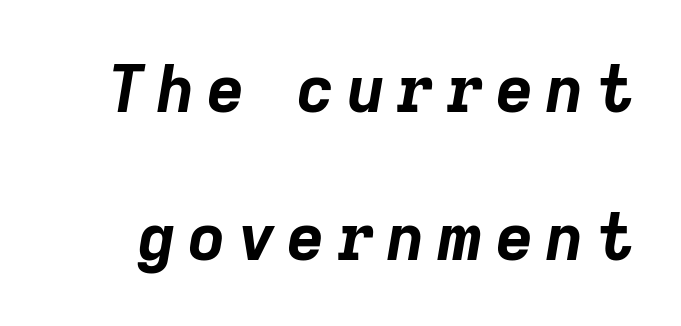
The specimen omits any rule beneath the text block's lines. In terms of posture, this sample is oblique. Students, observe: this is what heavily led, spacious text looks like. The face used here has the dense, thick strokes of a bold. Each letter keeps its own natural width here, so spacing adapts to shape.
